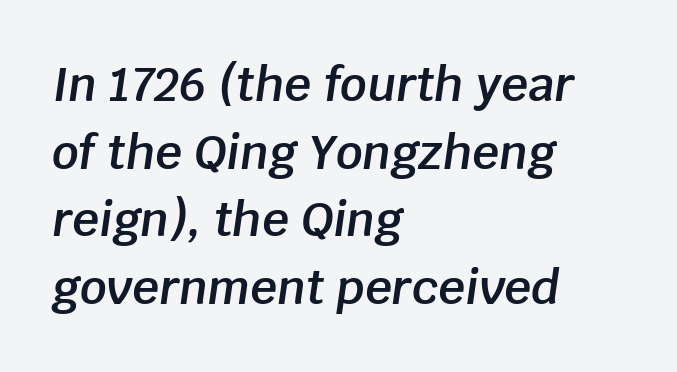
The image shows 47 px semibold type, italic (leaning right); set left-aligned, normal line spacing (1.44x), normal letter spacing, not underlined; low stroke contrast and a large x-height.
